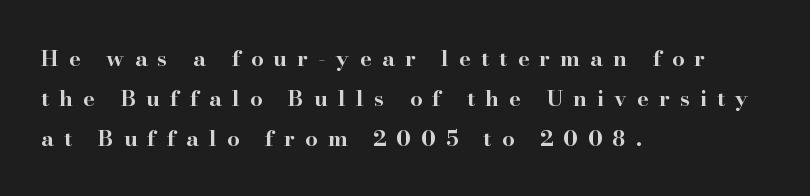
Q: Is the text bold? A: Yes.
Q: Is the text italic (slanted)? A: No, it is upright.
Q: Is the text underlined? A: No.
Q: How is the paragraph aligned? A: Left-aligned.
Q: Is the spacing between letters normal or unusually wide? A: Unusually wide.
